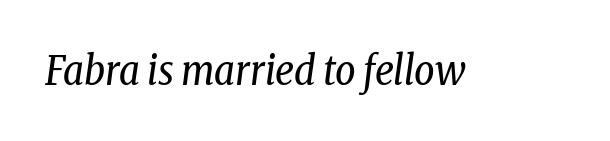
Q: Is the text bold? A: No.
Q: Is the text italic (slanted)? A: Yes, it leans right by about 8 degrees.
Q: Is the typeface a serif or a sans-serif typeface? A: Serif.
Q: Is the text underlined? A: No.
Q: Is the spacing between letters normal or unusually wide? A: Normal.
Q: Width (condensed, normal, or wide)? A: Condensed.
Q: Stroke contrast? A: Low.
Q: x-height? A: Medium.
Q: Monospaced? A: No.
